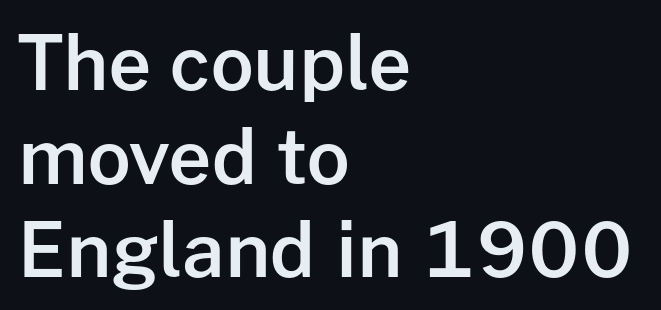
Compared with a centered layout, this one pins lines to the left instead. The type family on display is of the sans-serif kind. Think of a printed novel: that variable character pitch is what you see here. The space beneath each line is pristine and unruled.
